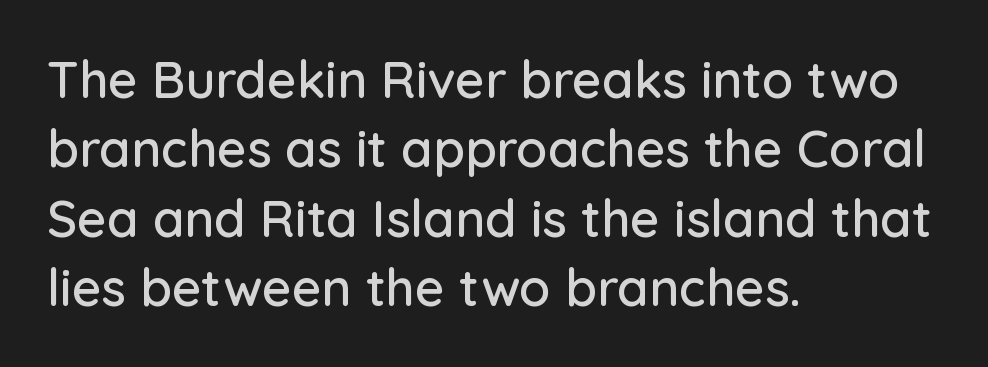
The image shows 51 px sans-serif type, upright; set left-aligned, normal line spacing (1.36x), normal letter spacing, not underlined; low stroke contrast and a medium x-height.
